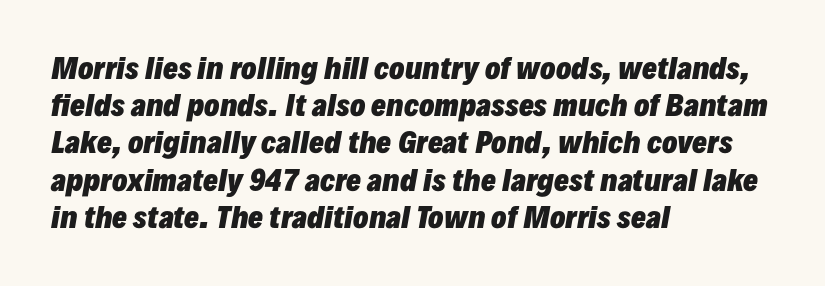
Q: Is the text bold? A: Yes.
Q: Is the text italic (slanted)? A: Yes, it leans right by about 10 degrees.
Q: Is the text underlined? A: No.
Q: How is the paragraph aligned? A: Left-aligned.
Q: Is the spacing between letters normal or unusually wide? A: Normal.
Q: Is the spacing between lines tight, normal or loose? A: Normal.
Q: Width (condensed, normal, or wide)? A: Normal.
Q: Stroke contrast? A: Low.
Q: x-height? A: Medium.
Q: Monospaced? A: No.
